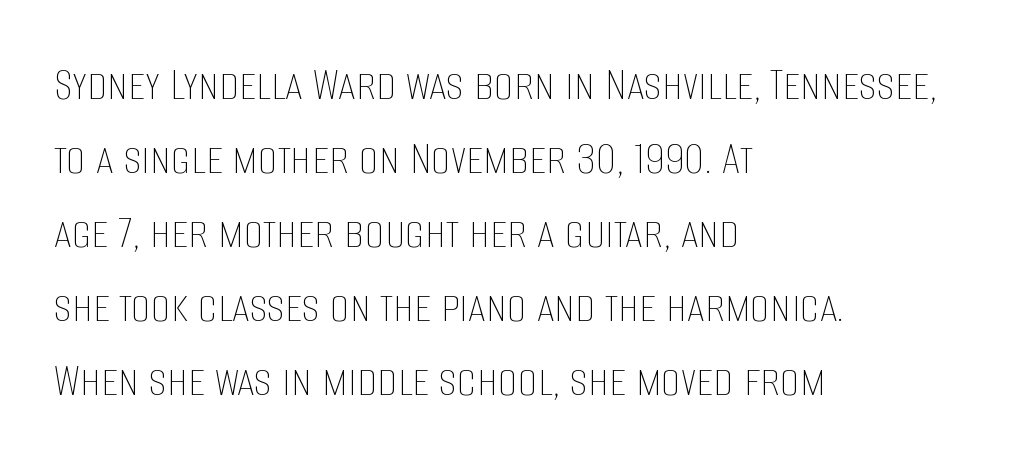
The image shows 50 px thin, condensed type, upright; set left-aligned, normal line spacing (1.48x), normal letter spacing, not underlined; low stroke contrast and a large x-height.
